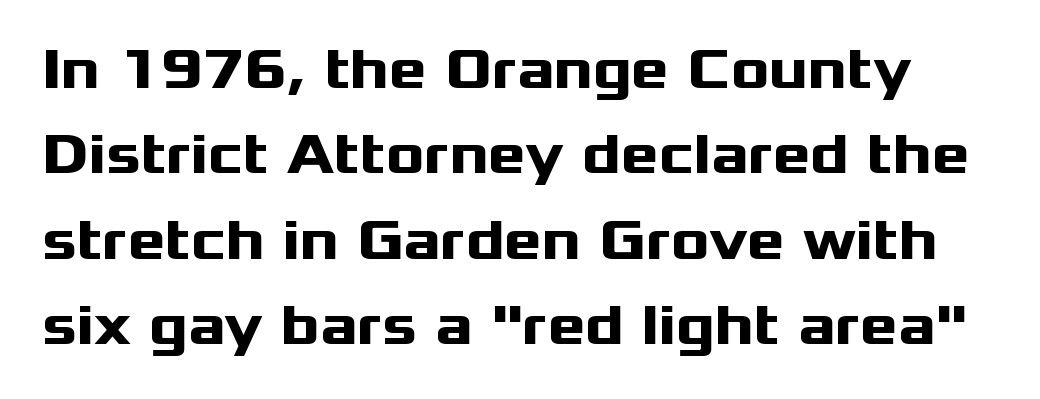
The face used here has the dense, thick strokes of a bold. Regular leading. Tracking here is standard; glyphs follow each other at the usual distance. The rendering uses natural spacing where letterforms have individual widths. If you drew a line through each stem, it would be perfectly vertical. The space beneath each line is pristine and unruled.
